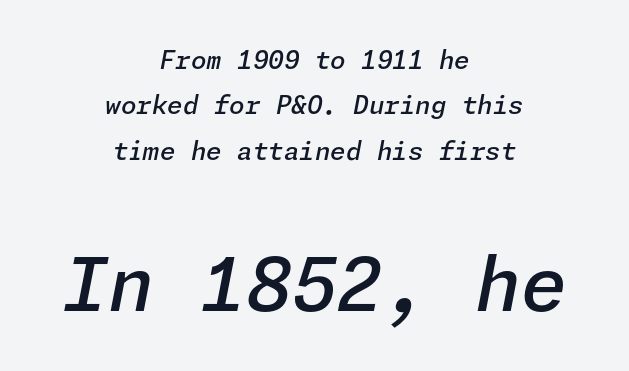
{"italic": "yes", "lean": "right", "slant_degrees": 11, "bold": "semi", "weight": "semibold", "width": "normal", "stroke_contrast": "low", "x_height": "medium", "underline": "no", "align": "center", "line_spacing_ratio": 1.82, "letter_spacing": "normal", "letter_spacing_em": 0.0, "larger_block": "second", "size_ratio": 2.96, "glyph_px": 74}
